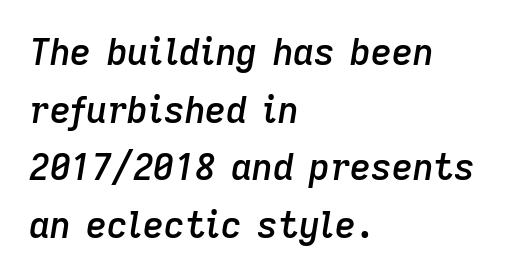
Q: Is the text bold? A: Semi-bold.
Q: Is the text italic (slanted)? A: Yes, it leans right by about 9 degrees.
Q: Is the text underlined? A: No.
Q: How is the paragraph aligned? A: Left-aligned.
Q: Is the spacing between letters normal or unusually wide? A: Normal.
Q: Is the spacing between lines tight, normal or loose? A: Normal.
Q: Width (condensed, normal, or wide)? A: Normal.
Q: Stroke contrast? A: Low.
Q: x-height? A: Medium.
Q: Monospaced? A: No.
